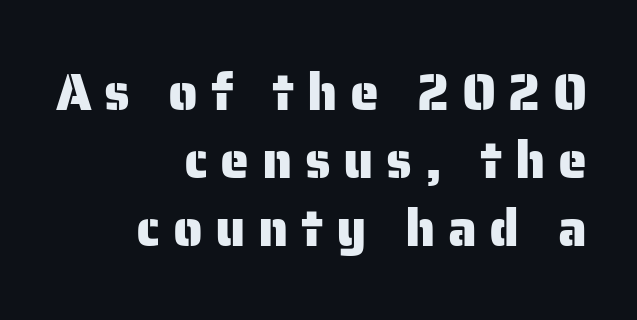
Q: Is the text italic (slanted)? A: No, it is upright.
Q: Is the typeface a serif or a sans-serif typeface? A: Sans-serif.
Q: Is the text underlined? A: No.
Q: How is the paragraph aligned? A: Right-aligned.
Q: Is the spacing between letters normal or unusually wide? A: Unusually wide.
Q: Is the spacing between lines tight, normal or loose? A: Normal.
Q: Width (condensed, normal, or wide)? A: Normal.
Q: Stroke contrast? A: Low.
Q: x-height? A: Medium.
Q: Monospaced? A: No.
